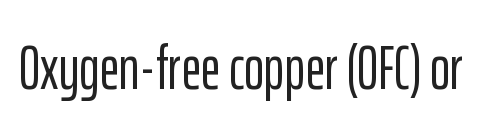
{"serif": "no", "italic": "no", "width": "condensed", "stroke_contrast": "low", "x_height": "medium", "monospaced": "no", "underline": "no", "letter_spacing": "normal", "letter_spacing_em": 0.0, "glyph_px": 61}
